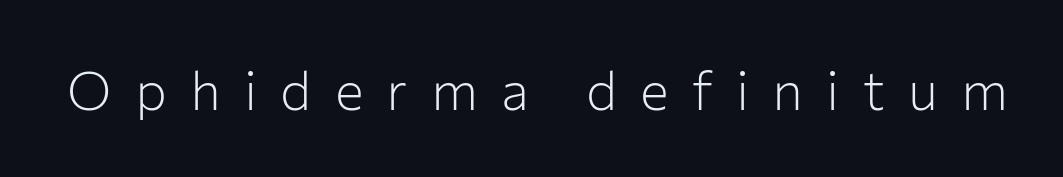
Glyph-to-glyph distance is far greater than everyday printed text. The axis of the letterforms is exactly vertical. Each letter's strokes conclude bluntly, with no projecting serifs. Each row of text sits above clean, open space. Note the varied advance widths — an 'i' is clearly narrower than an 'm'.
